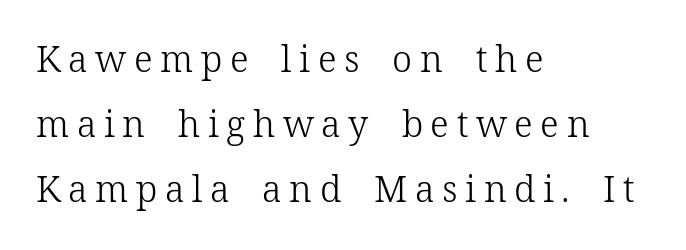
A classic flush-left, rag-right setting is used for this passage. The letters are spread apart with noticeably loose tracking. You could not count columns in this text — the font is proportionally spaced. Weight: in the light-to-regular range. Each row of text sits above clean, open space. Little horizontal feet cap the strokes, marking this as serif type.
